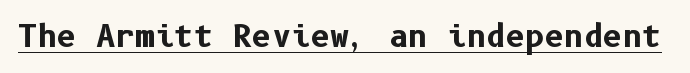
Q: Is the text bold? A: Yes.
Q: Is the text italic (slanted)? A: No, it is upright.
Q: Is the typeface a serif or a sans-serif typeface? A: Sans-serif.
Q: Is the text underlined? A: Yes.
Q: Is the spacing between letters normal or unusually wide? A: Normal.
Q: Width (condensed, normal, or wide)? A: Normal.
Q: Stroke contrast? A: Low.
Q: x-height? A: Medium.
